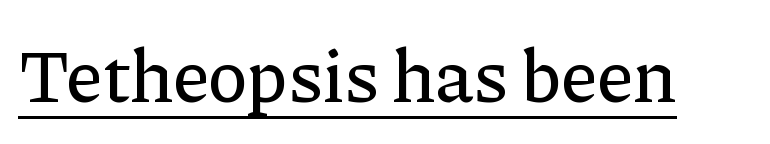
{"serif": "yes", "italic": "no", "width": "normal", "stroke_contrast": "low", "x_height": "medium", "monospaced": "no", "underline": "yes", "letter_spacing": "normal", "letter_spacing_em": 0.0, "glyph_px": 75}
